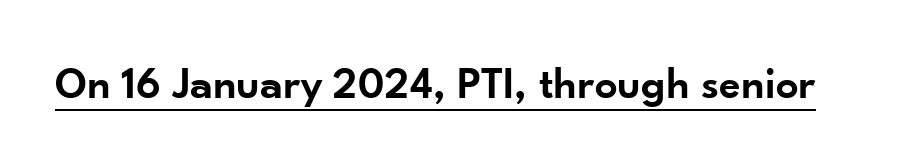
The image shows 45 px semibold sans-serif type, upright; set normal letter spacing, underlined; low stroke contrast and a small x-height.
